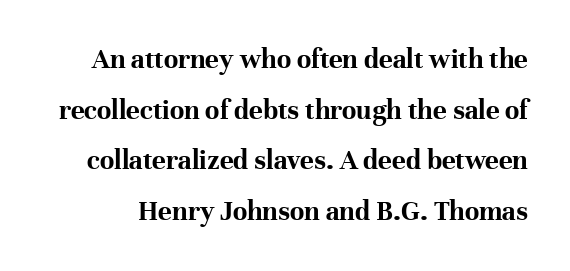
The image shows 29 px bold serif type, upright; set line spacing 1.75x, normal letter spacing, not underlined; high stroke contrast and a medium x-height.
